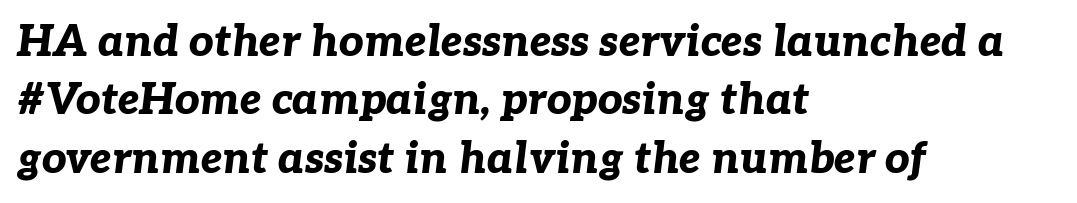
{"italic": "yes", "lean": "right", "slant_degrees": 7, "bold": "yes", "weight": "bold", "width": "normal", "stroke_contrast": "low", "x_height": "medium", "monospaced": "no", "underline": "no", "align": "left", "line_spacing": "normal", "line_spacing_ratio": 1.36, "letter_spacing": "normal", "letter_spacing_em": 0.0, "glyph_px": 43}
